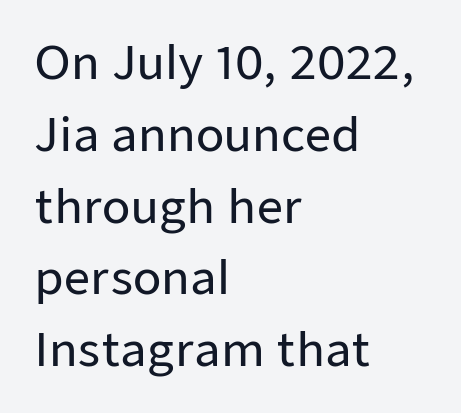
The image shows 46 px sans-serif type, upright; set left-aligned, normal line spacing (1.56x), normal letter spacing, not underlined; low stroke contrast and a medium x-height.
